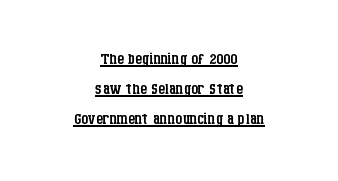
{"italic": "no", "bold": "no", "underline": "yes", "align": "center", "line_spacing": "normal", "line_spacing_ratio": 1.37, "letter_spacing": "normal", "letter_spacing_em": 0.0, "glyph_px": 22}
